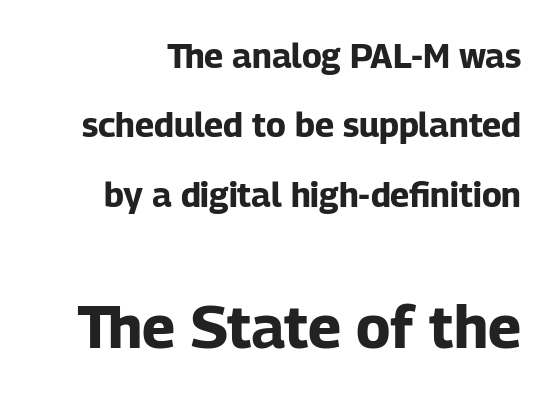
The space beneath each line is pristine and unruled. Vertically, the passage feels expansive, rows floating well apart. Tracking value appears to be zero — textbook default spacing. Spacing verdict: proportional, widths tailored to each character.
